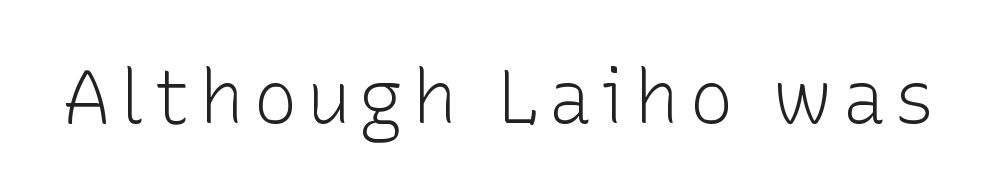
{"serif": "no", "italic": "no", "bold": "no", "weight": "light", "width": "normal", "stroke_contrast": "low", "x_height": "medium", "monospaced": "no", "underline": "no", "glyph_px": 74}
